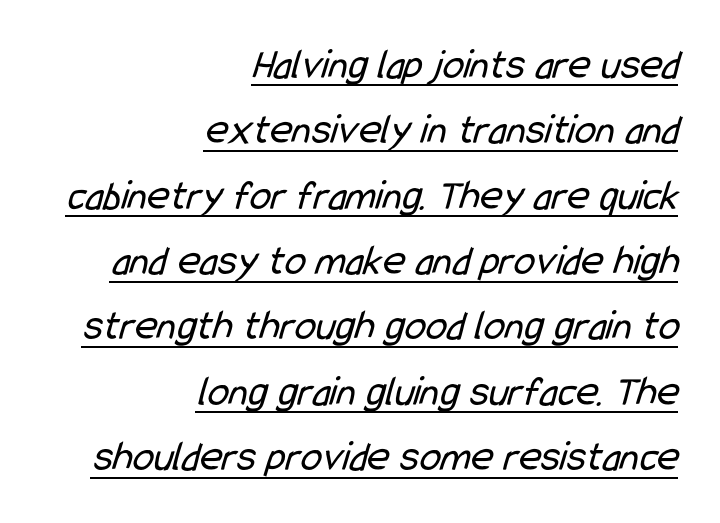
One glance says typical: line gaps are just what's usual. Does extra space separate the letters? No, they use regular spacing. The glyphs are accompanied by a horizontal stroke just below them. The glyphs in this specimen are sans serif. The ragged edge is on the left, which tells us the setting is flush right. Varying glyph widths throughout — classic text-font behaviour.
